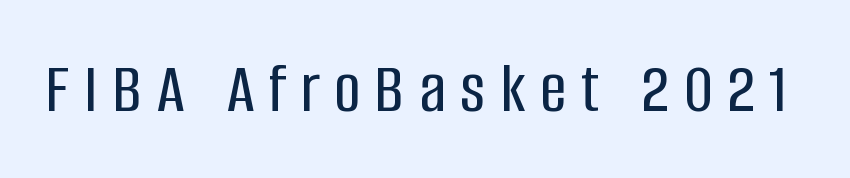
{"serif": "no", "italic": "no", "width": "condensed", "stroke_contrast": "low", "x_height": "large", "monospaced": "no", "underline": "no", "letter_spacing": "wide", "letter_spacing_em": 0.2, "glyph_px": 73}
